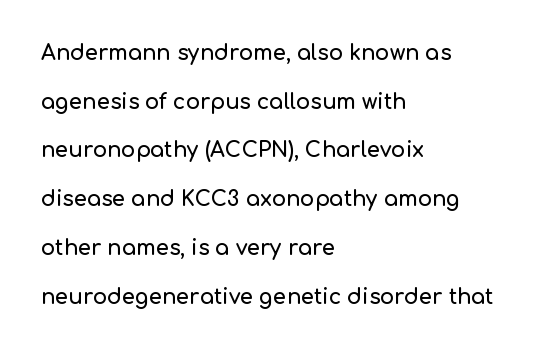
Q: Is the text italic (slanted)? A: No, it is upright.
Q: Is the text underlined? A: No.
Q: How is the paragraph aligned? A: Left-aligned.
Q: Is the spacing between letters normal or unusually wide? A: Normal.
Q: Is the spacing between lines tight, normal or loose? A: Loose.
